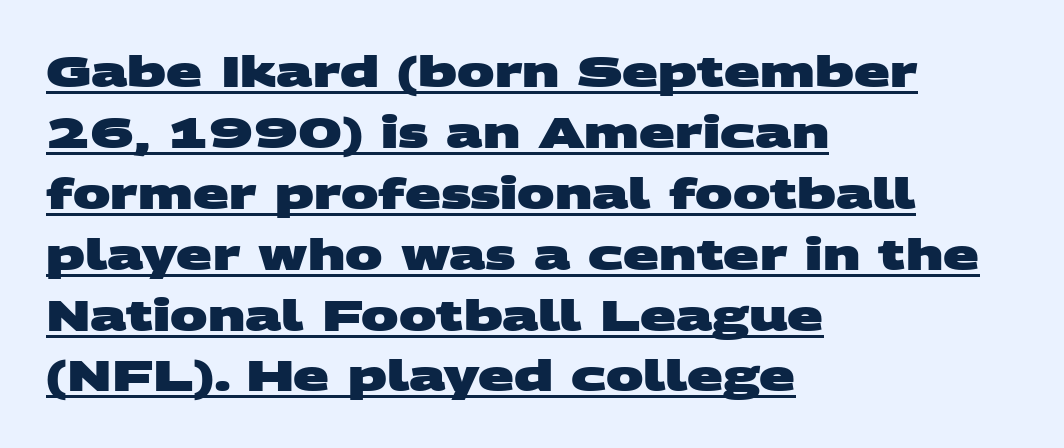
Q: Is the text bold? A: Yes.
Q: Is the typeface a serif or a sans-serif typeface? A: Sans-serif.
Q: Is the text underlined? A: Yes.
Q: How is the paragraph aligned? A: Left-aligned.
Q: Is the spacing between letters normal or unusually wide? A: Normal.
Q: Is the spacing between lines tight, normal or loose? A: Normal.
Q: Width (condensed, normal, or wide)? A: Wide.
Q: Stroke contrast? A: Medium.
Q: x-height? A: Large.
Q: Monospaced? A: No.
